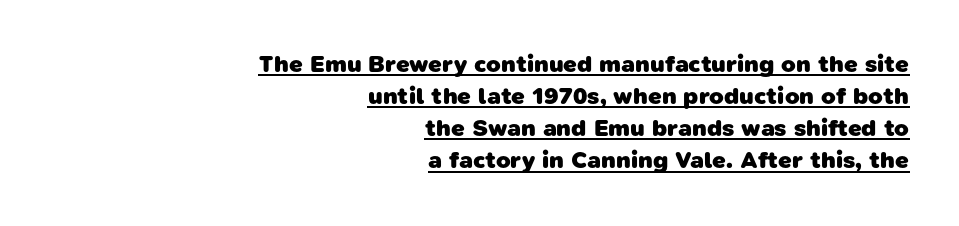
{"bold": "yes", "underline": "yes", "align": "right", "line_spacing": "normal", "line_spacing_ratio": 1.34, "letter_spacing": "normal", "letter_spacing_em": 0.0, "glyph_px": 24}
